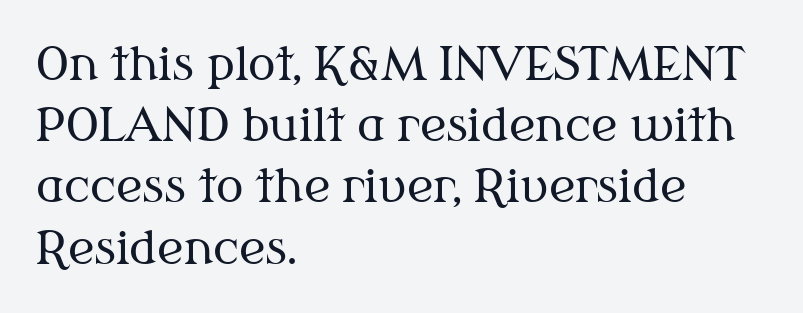
{"serif": "yes", "italic": "no", "bold": "no", "weight": "regular", "width": "normal", "stroke_contrast": "medium", "x_height": "medium", "monospaced": "no", "underline": "no", "align": "left", "line_spacing": "normal", "line_spacing_ratio": 1.33, "letter_spacing": "normal", "letter_spacing_em": 0.0, "glyph_px": 46}
